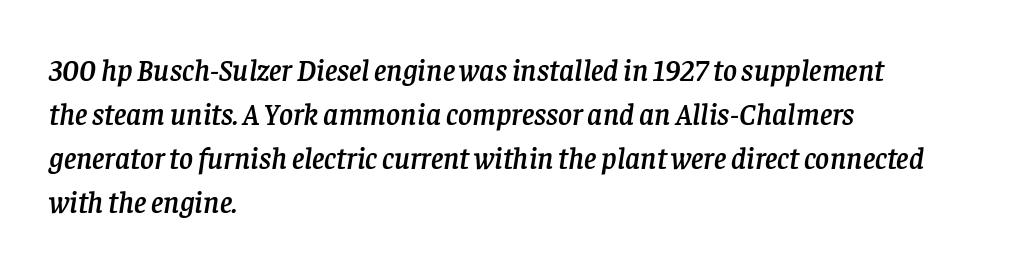
Q: Is the text italic (slanted)? A: Yes, it leans right by about 8 degrees.
Q: Is the typeface a serif or a sans-serif typeface? A: Serif.
Q: Is the text underlined? A: No.
Q: How is the paragraph aligned? A: Left-aligned.
Q: Is the spacing between letters normal or unusually wide? A: Normal.
Q: Is the spacing between lines tight, normal or loose? A: Normal.
Q: Width (condensed, normal, or wide)? A: Normal.
Q: Stroke contrast? A: Low.
Q: x-height? A: Large.
Q: Monospaced? A: No.
